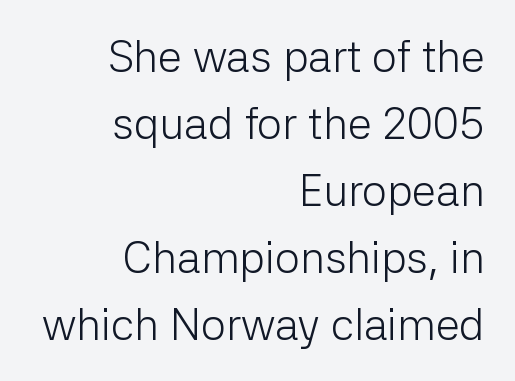
Q: Is the text bold? A: No.
Q: Is the text italic (slanted)? A: No, it is upright.
Q: Is the typeface a serif or a sans-serif typeface? A: Sans-serif.
Q: Is the text underlined? A: No.
Q: How is the paragraph aligned? A: Right-aligned.
Q: Is the spacing between letters normal or unusually wide? A: Normal.
Q: Is the spacing between lines tight, normal or loose? A: Normal.
Q: Width (condensed, normal, or wide)? A: Normal.
Q: Stroke contrast? A: Low.
Q: x-height? A: Medium.
Q: Monospaced? A: No.
